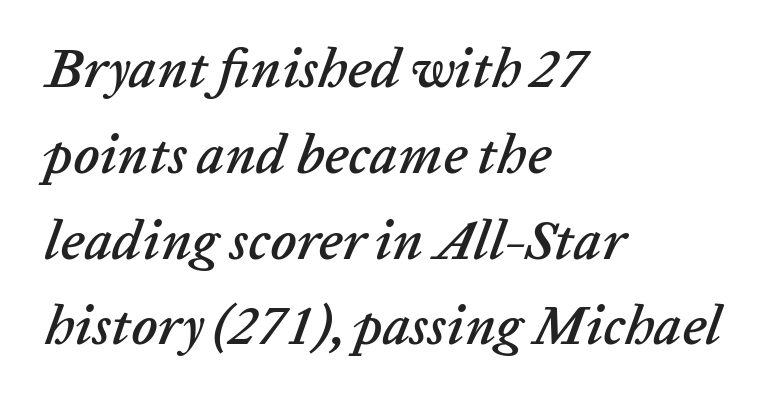
{"italic": "yes", "lean": "right", "slant_degrees": 20, "width": "normal", "stroke_contrast": "low", "x_height": "medium", "monospaced": "no", "underline": "no", "align": "left", "line_spacing": "normal", "line_spacing_ratio": 1.56, "letter_spacing": "normal", "letter_spacing_em": 0.0, "glyph_px": 55}
